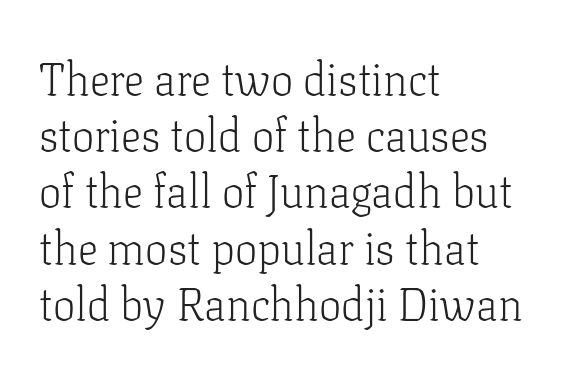
Honestly, there is no underline to notice here at all. Stroke thickness stays within the range of a standard reading face or lighter. The axis of the letterforms is exactly vertical. The rendering uses natural spacing where letterforms have individual widths. The type is set solid horizontally, with unmodified tracking. Line spacing here is normal.
